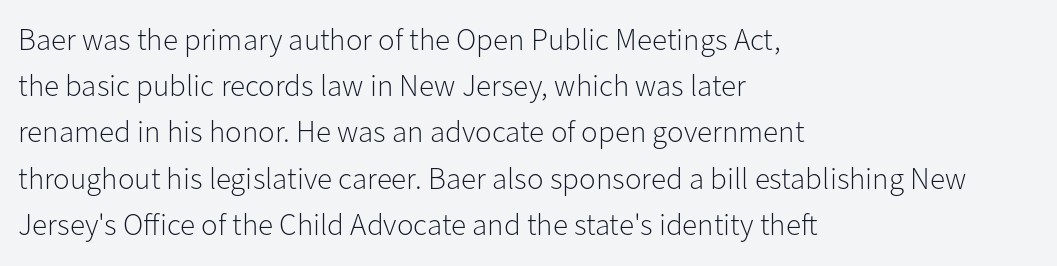
The image shows 31 px light sans-serif type, upright; set left-aligned, normal line spacing (1.49x), normal letter spacing, not underlined; low stroke contrast and a medium x-height.
